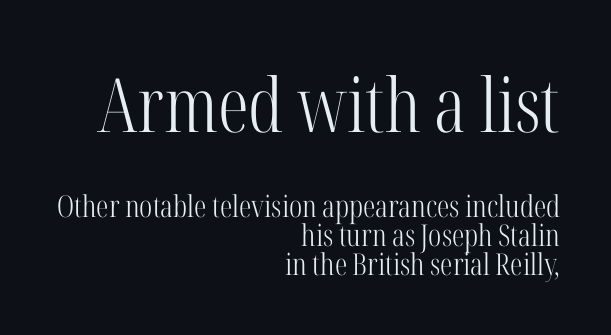
{"serif": "yes", "italic": "no", "bold": "no", "weight": "light", "width": "condensed", "stroke_contrast": "high", "x_height": "medium", "monospaced": "no", "underline": "no", "align": "right", "line_spacing": "tight", "line_spacing_ratio": 0.97, "letter_spacing": "normal", "letter_spacing_em": 0.0, "larger_block": "first", "size_ratio": 2.5, "glyph_px": 75}
